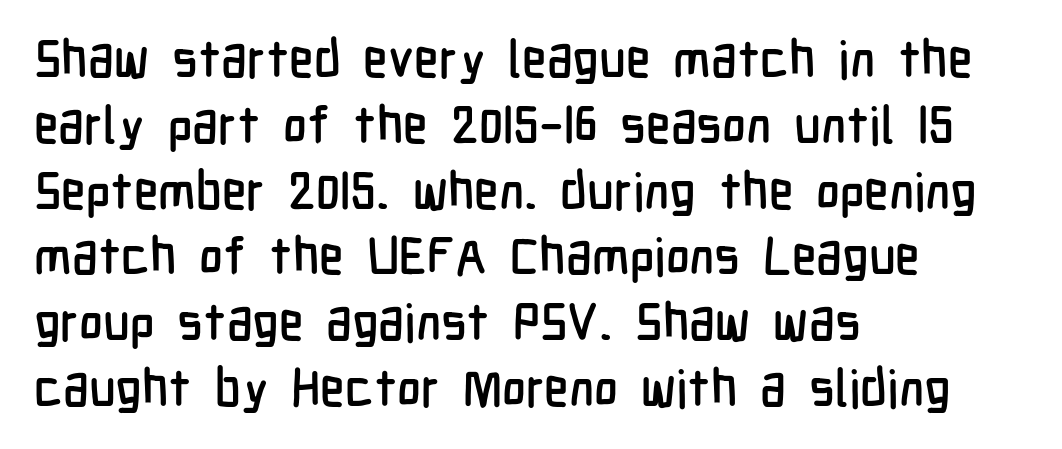
Q: Is the text italic (slanted)? A: No, it is upright.
Q: Is the typeface a serif or a sans-serif typeface? A: Sans-serif.
Q: Is the text underlined? A: No.
Q: How is the paragraph aligned? A: Left-aligned.
Q: Is the spacing between letters normal or unusually wide? A: Normal.
Q: Is the spacing between lines tight, normal or loose? A: Normal.
Q: Width (condensed, normal, or wide)? A: Condensed.
Q: Stroke contrast? A: Low.
Q: x-height? A: Medium.
Q: Monospaced? A: No.
